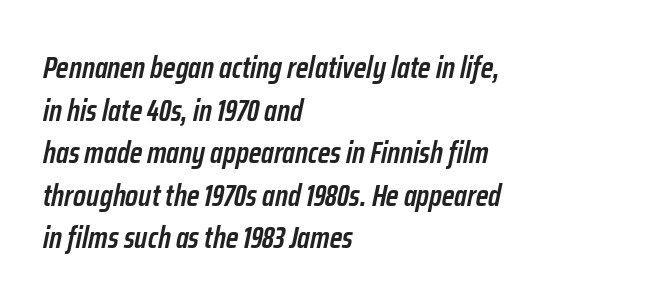
Q: Is the text bold? A: Semi-bold.
Q: Is the text italic (slanted)? A: Yes, it leans right by about 12 degrees.
Q: Is the text underlined? A: No.
Q: How is the paragraph aligned? A: Left-aligned.
Q: Is the spacing between letters normal or unusually wide? A: Normal.
Q: Is the spacing between lines tight, normal or loose? A: Normal.
Q: Width (condensed, normal, or wide)? A: Condensed.
Q: Stroke contrast? A: Low.
Q: x-height? A: Medium.
Q: Monospaced? A: No.
